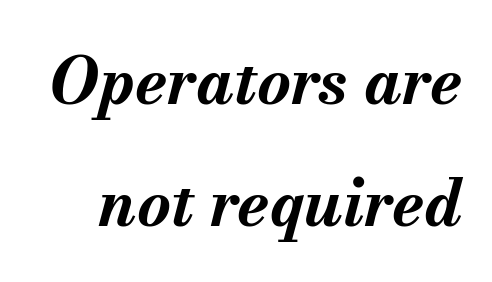
Q: Is the text bold? A: Yes.
Q: Is the text italic (slanted)? A: Yes, it leans right by about 13 degrees.
Q: Is the text underlined? A: No.
Q: Is the spacing between letters normal or unusually wide? A: Normal.
Q: Width (condensed, normal, or wide)? A: Normal.
Q: Stroke contrast? A: Medium.
Q: x-height? A: Small.
Q: Monospaced? A: No.
